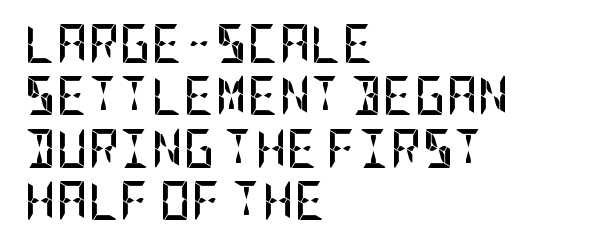
{"serif": "no", "italic": "no", "bold": "yes", "weight": "semibold", "width": "condensed", "stroke_contrast": "low", "x_height": "large", "underline": "no", "align": "left", "line_spacing": "normal", "line_spacing_ratio": 1.34, "letter_spacing": "normal", "letter_spacing_em": 0.0, "glyph_px": 39}
